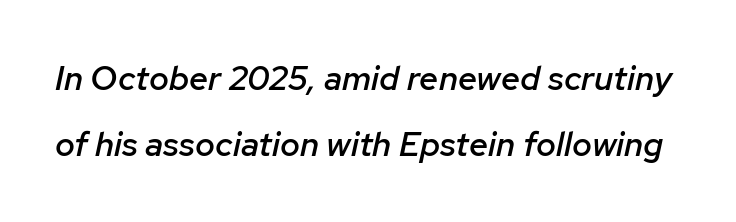
The image shows 34 px semibold type, italic (leaning right); set loose line spacing (1.94x), normal letter spacing, not underlined; low stroke contrast and a medium x-height.
